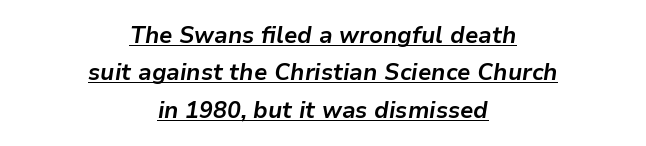
Q: Is the text bold? A: Yes.
Q: Is the text italic (slanted)? A: Yes, it leans right by about 9 degrees.
Q: Is the text underlined? A: Yes.
Q: How is the paragraph aligned? A: Centered.
Q: Is the spacing between letters normal or unusually wide? A: Normal.
Q: Is the spacing between lines tight, normal or loose? A: Normal.
